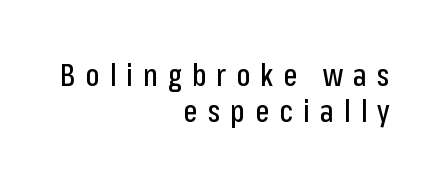
The image shows 30 px condensed sans-serif type, upright; set right-aligned, line spacing 1.2x, unusually wide letter spacing (+0.33 em), not underlined; low stroke contrast and a medium x-height.
